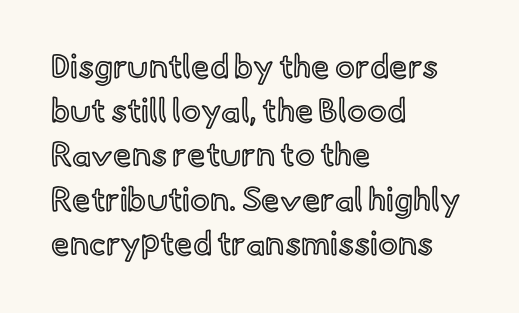
The image shows 33 px text type, upright; set left-aligned, normal line spacing (1.34x), normal letter spacing, not underlined; a small x-height.
